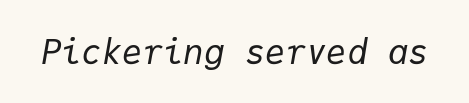
{"italic": "yes", "lean": "right", "slant_degrees": 9, "bold": "no", "weight": "regular", "width": "normal", "stroke_contrast": "low", "x_height": "medium", "monospaced": "yes", "underline": "no", "letter_spacing": "normal", "letter_spacing_em": 0.0, "glyph_px": 34}
